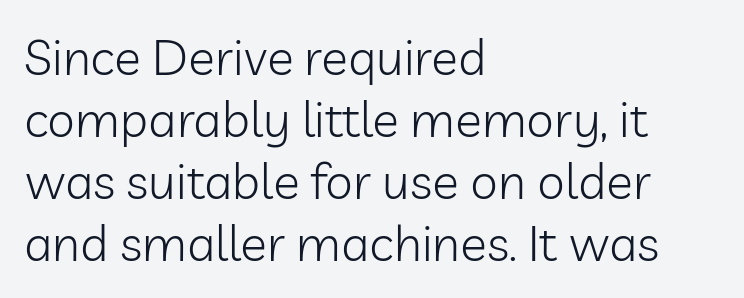
The strokes carry an ordinary text weight at most. Nobody touched the tracking dial on this one. Notice how the passage keeps a crisp vertical edge on the left only. The characters display no serif detailing; their extremities are plain. Check under the words: just untouched page.
